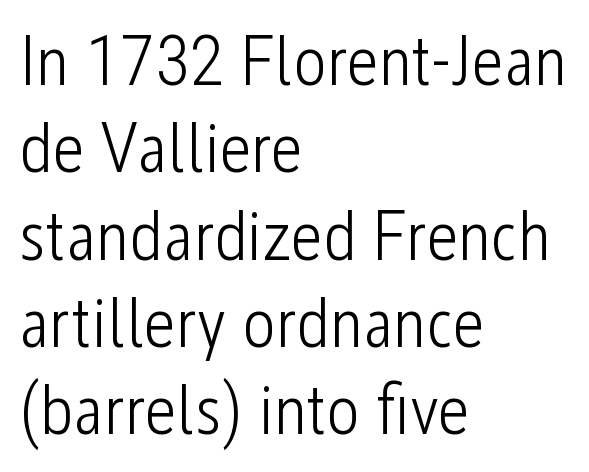
The image shows 71 px light, condensed sans-serif type, upright; set left-aligned, line spacing 1.23x, normal letter spacing, not underlined; low stroke contrast and a medium x-height.
